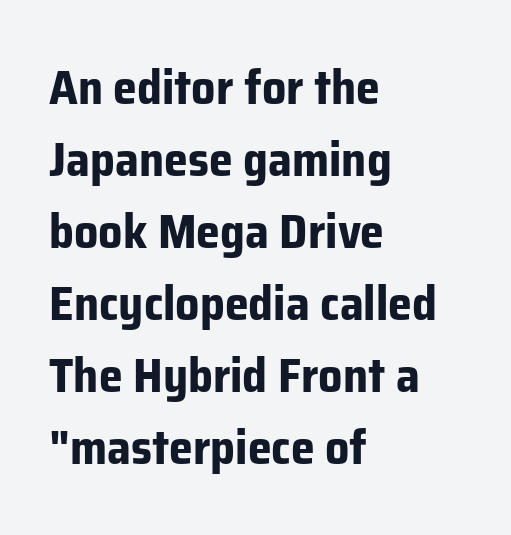
Designer's note — italics off, roman on. Reading down the column, the eye jumps a familiar distance to each next line. Is the letter spacing exaggerated? No — it looks like the ordinary default. The passage shown is not underscored anywhere. Varying glyph widths throughout — classic text-font behaviour.
